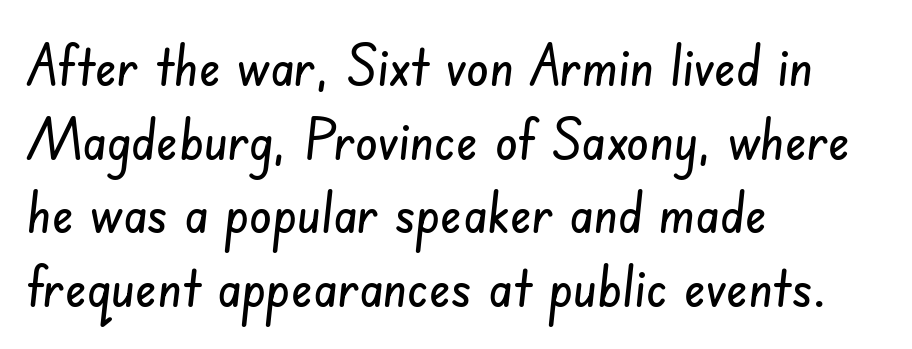
The image shows 57 px condensed sans-serif type; set left-aligned, normal line spacing (1.29x), normal letter spacing, not underlined; low stroke contrast and a small x-height.
